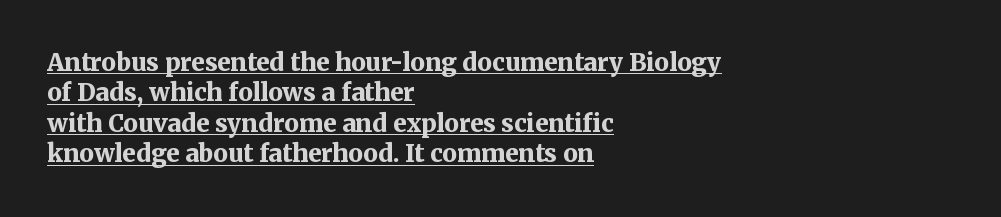
{"italic": "no", "bold": "yes", "underline": "yes", "align": "left", "line_spacing": "normal", "line_spacing_ratio": 1.27, "letter_spacing": "normal", "letter_spacing_em": 0.0, "glyph_px": 24}
